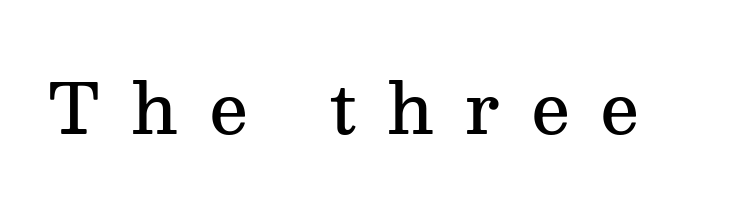
Q: Is the text bold? A: Semi-bold.
Q: Is the text italic (slanted)? A: No, it is upright.
Q: Is the typeface a serif or a sans-serif typeface? A: Serif.
Q: Is the text underlined? A: No.
Q: Is the spacing between letters normal or unusually wide? A: Unusually wide.
Q: Width (condensed, normal, or wide)? A: Normal.
Q: Stroke contrast? A: Medium.
Q: x-height? A: Medium.
Q: Monospaced? A: No.
